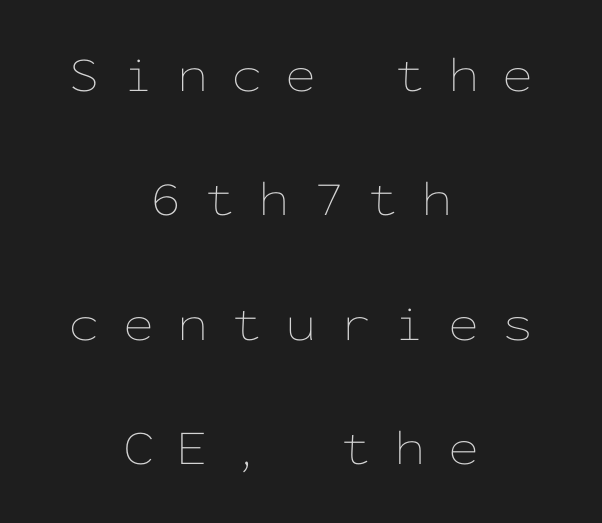
{"italic": "no", "bold": "no", "weight": "thin", "width": "wide", "stroke_contrast": "low", "x_height": "medium", "monospaced": "yes", "underline": "no", "align": "center", "line_spacing": "loose", "line_spacing_ratio": 2.49, "letter_spacing": "wide", "letter_spacing_em": 0.46, "glyph_px": 50}
